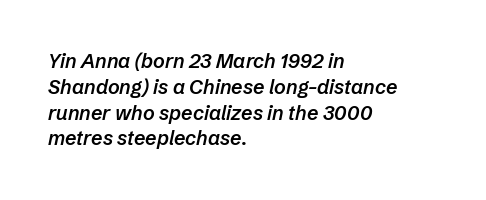
Letters rest on an invisible, unmarked baseline. Style check: oblique. Emphasis by weight is partial: semibold. Horizontal alignment here is leftward, the default for most running prose. Characters follow at the spacing the type designer built in.
